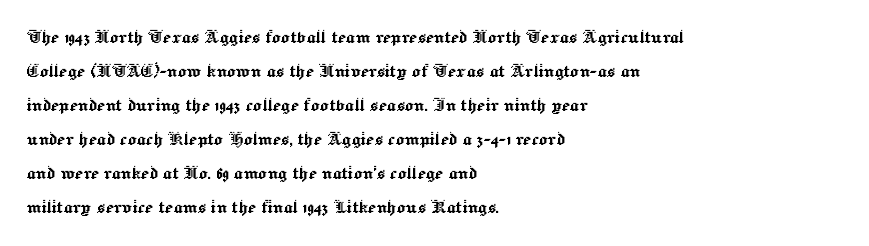
Students, observe: this is what conventionally led text looks like. This sample uses an upright cut, with every glyph sitting square on the baseline. A clean baseline with only descenders dipping below it. Each word holds together tightly as a unit, with standard inter-letter gaps.
